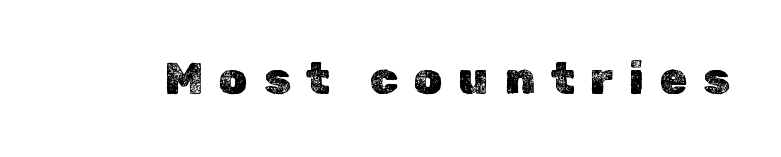
{"italic": "no", "width": "normal", "x_height": "medium", "monospaced": "no", "underline": "no", "letter_spacing": "wide", "letter_spacing_em": 0.35, "glyph_px": 45}
